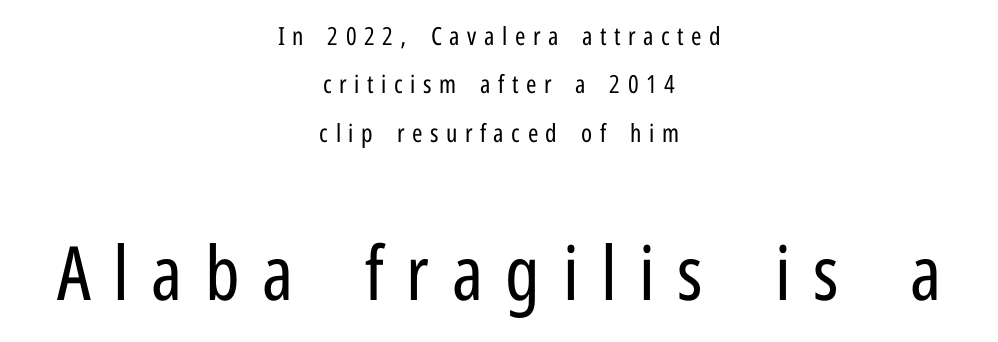
{"serif": "no", "italic": "no", "bold": "no", "weight": "regular", "width": "condensed", "stroke_contrast": "low", "x_height": "medium", "monospaced": "no", "underline": "no", "align": "center", "line_spacing": "loose", "line_spacing_ratio": 1.94, "letter_spacing": "wide", "letter_spacing_em": 0.3, "larger_block": "second", "size_ratio": 3.0, "glyph_px": 75}
